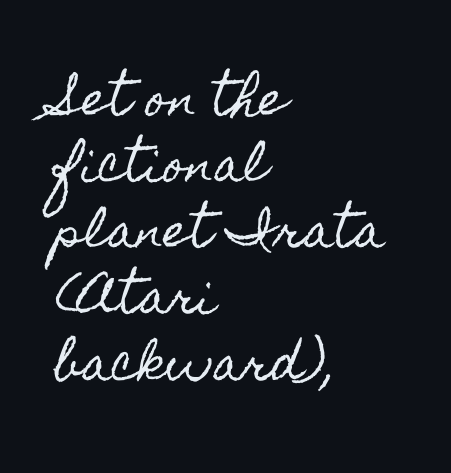
{"width": "condensed", "x_height": "small", "monospaced": "no", "underline": "no", "align": "left", "line_spacing": "normal", "line_spacing_ratio": 1.47, "letter_spacing": "normal", "letter_spacing_em": 0.0, "glyph_px": 45}
